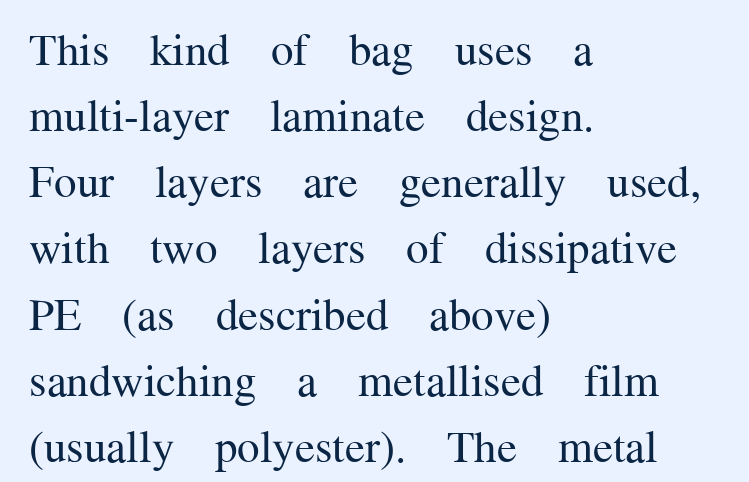
Little horizontal feet cap the strokes, marking this as serif type. Rule under the text: the space is simply empty. Is this a heavy cut? Hardly; it is regular or lighter. Looks like regular typesetting: each glyph gets only the width it needs.
